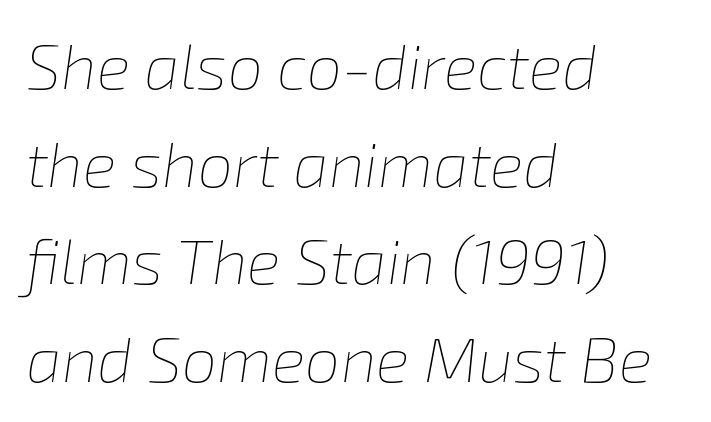
The image shows 63 px thin type, italic (leaning right); set left-aligned, normal line spacing (1.55x), normal letter spacing, not underlined; low stroke contrast and a medium x-height.
